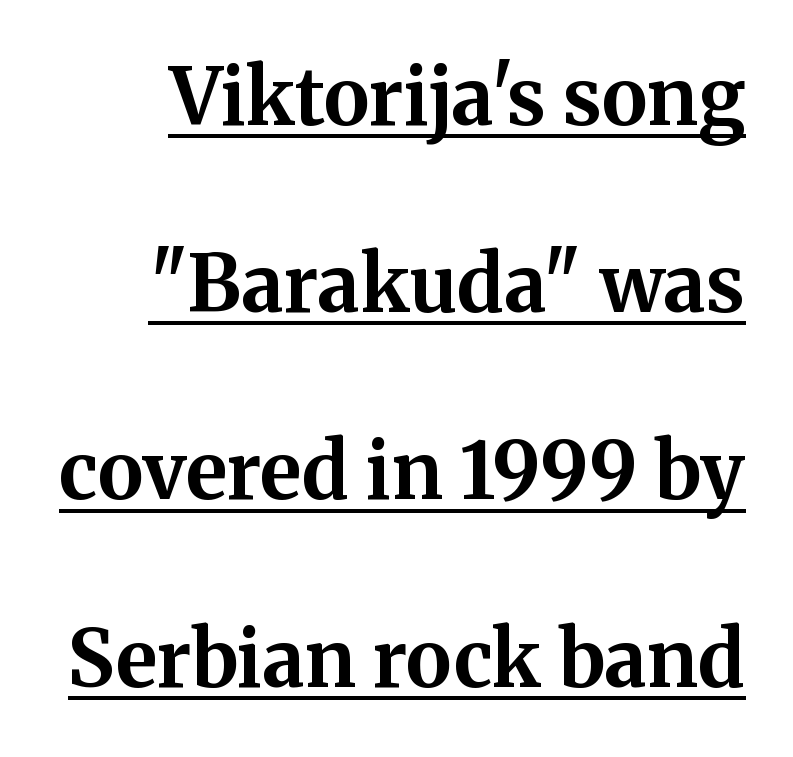
{"serif": "yes", "italic": "no", "bold": "yes", "weight": "bold", "width": "normal", "stroke_contrast": "medium", "x_height": "medium", "monospaced": "no", "underline": "yes", "line_spacing": "loose", "line_spacing_ratio": 2.4, "letter_spacing": "normal", "letter_spacing_em": 0.0, "glyph_px": 78}
